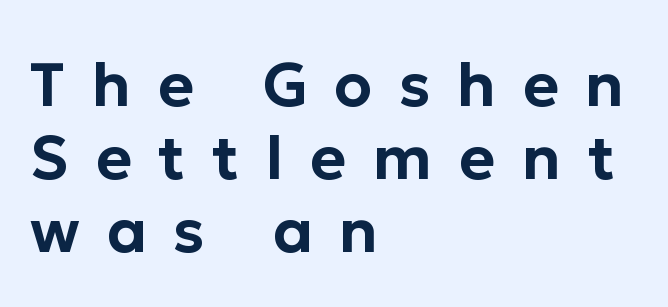
Nobody drew a line under any word here. Rendered with straight, roman letterforms. The text was rendered using a sans face with plain stroke endings. Alignment: flush left. Note the varied advance widths — an 'i' is clearly narrower than an 'm'. The passage shown has open, widely tracked lettering throughout.
